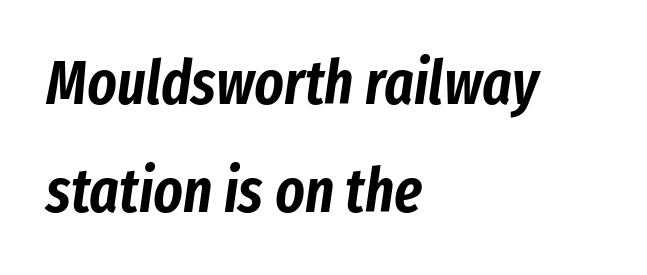
The image shows 62 px condensed type, italic (leaning right); set left-aligned, line spacing 1.74x, normal letter spacing, not underlined; low stroke contrast and a medium x-height.
